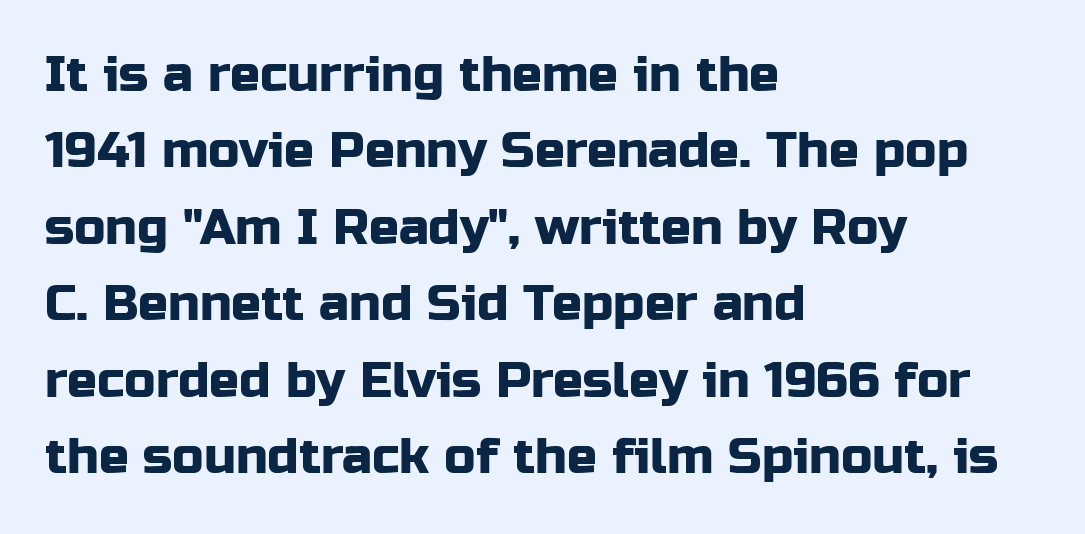
Q: Is the text italic (slanted)? A: No, it is upright.
Q: Is the typeface a serif or a sans-serif typeface? A: Sans-serif.
Q: Is the text underlined? A: No.
Q: How is the paragraph aligned? A: Left-aligned.
Q: Is the spacing between letters normal or unusually wide? A: Normal.
Q: Is the spacing between lines tight, normal or loose? A: Normal.
Q: Width (condensed, normal, or wide)? A: Normal.
Q: Stroke contrast? A: Low.
Q: x-height? A: Medium.
Q: Monospaced? A: No.
